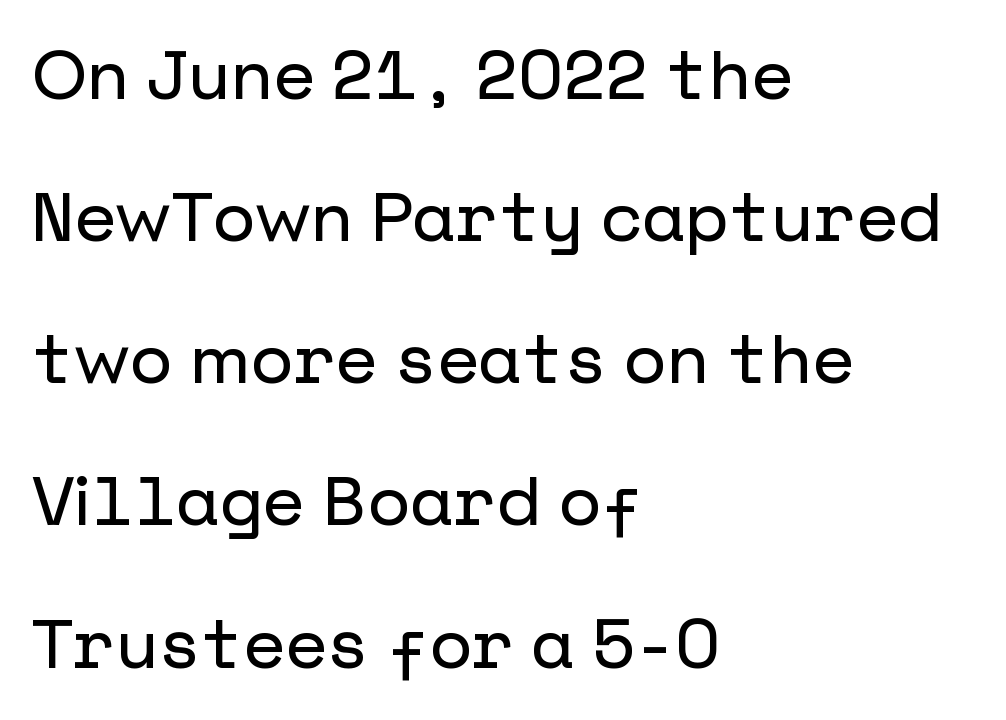
The image shows 69 px sans-serif type, upright; set left-aligned, loose line spacing (2.06x), normal letter spacing, not underlined; low stroke contrast and a medium x-height.
